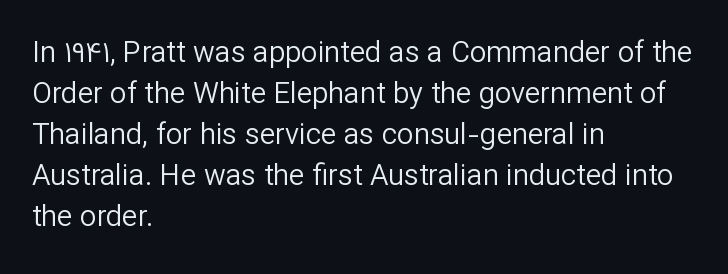
{"serif": "no", "italic": "no", "bold": "no", "weight": "regular", "width": "normal", "stroke_contrast": "low", "x_height": "medium", "monospaced": "no", "underline": "no", "align": "left", "line_spacing": "normal", "line_spacing_ratio": 1.41, "letter_spacing": "normal", "letter_spacing_em": 0.0, "glyph_px": 29}
